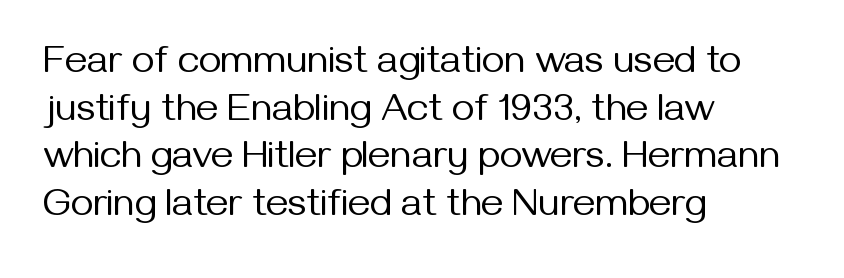
Q: Is the text bold? A: No.
Q: Is the text italic (slanted)? A: No, it is upright.
Q: Is the typeface a serif or a sans-serif typeface? A: Sans-serif.
Q: Is the text underlined? A: No.
Q: How is the paragraph aligned? A: Left-aligned.
Q: Is the spacing between letters normal or unusually wide? A: Normal.
Q: Width (condensed, normal, or wide)? A: Normal.
Q: Stroke contrast? A: Medium.
Q: x-height? A: Medium.
Q: Monospaced? A: No.
